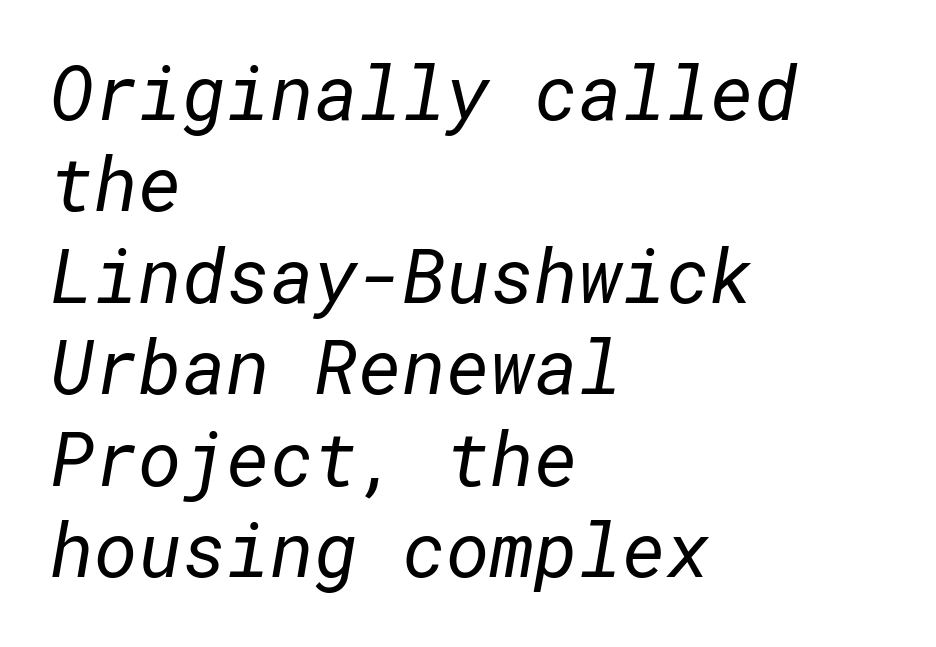
Layout note: lines flush left. The specimen omits any rule beneath the text block's lines. Letter spacing: default. Stem width sits at or under what a default text font uses. Grotesque or geometric, the face here clearly has no serifs.
